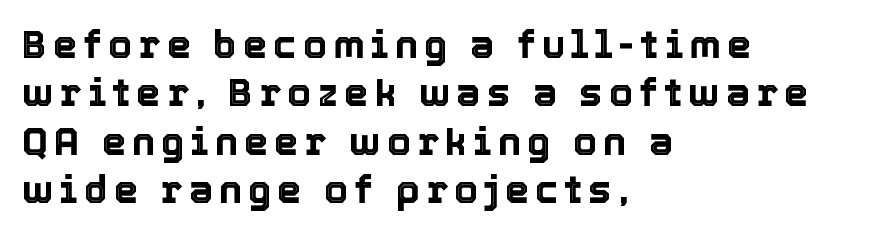
The image shows 39 px text type, upright; set left-aligned, line spacing 1.24x, not underlined; a medium x-height.
